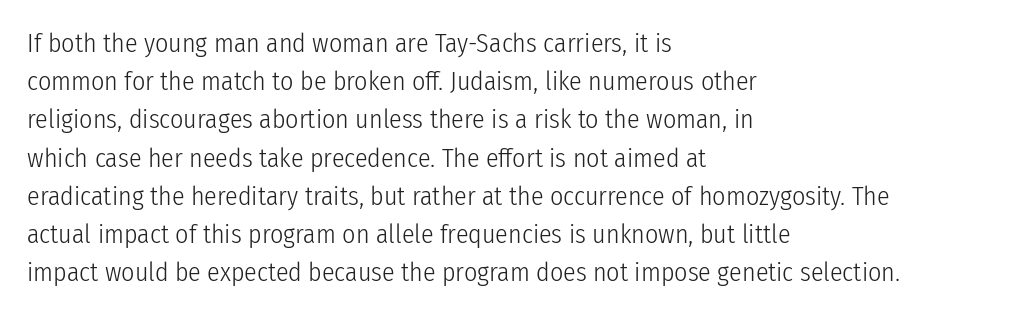
Q: Is the text bold? A: No.
Q: Is the text italic (slanted)? A: No, it is upright.
Q: Is the text underlined? A: No.
Q: How is the paragraph aligned? A: Left-aligned.
Q: Is the spacing between letters normal or unusually wide? A: Normal.
Q: Is the spacing between lines tight, normal or loose? A: Normal.
